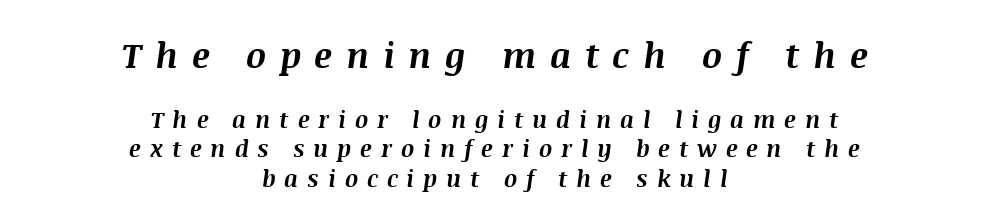
The image shows 35 px bold type, italic (leaning right); set centered, normal line spacing (1.28x), unusually wide letter spacing (+0.39 em), not underlined; the first (top) block is 1.52x larger; medium stroke contrast and a large x-height.
